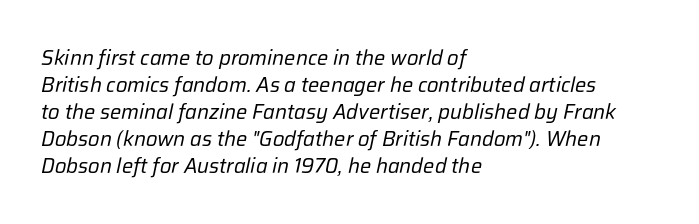
Q: Is the text bold? A: No.
Q: Is the text italic (slanted)? A: Yes, it leans right by about 12 degrees.
Q: Is the text underlined? A: No.
Q: How is the paragraph aligned? A: Left-aligned.
Q: Is the spacing between letters normal or unusually wide? A: Normal.
Q: Is the spacing between lines tight, normal or loose? A: Normal.
